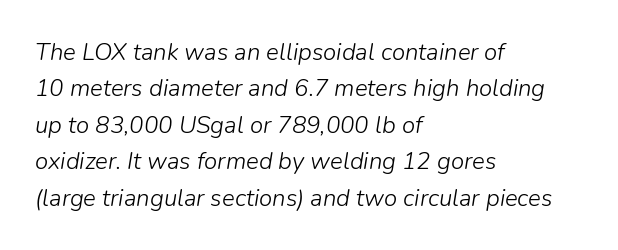
The image shows 24 px text type, italic (leaning right); set left-aligned, normal line spacing (1.52x), normal letter spacing, not underlined.
